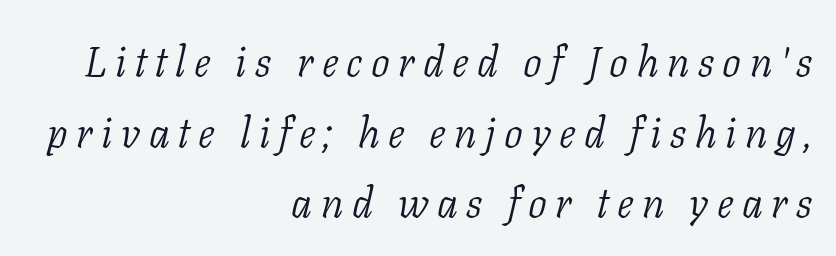
The lines sit at an ordinary, default distance from one another. Note the varied advance widths — an 'i' is clearly narrower than an 'm'. The specimen reads as italic at a glance. Descenders hang freely into open space. I'd call this a serif setting — the letters wear small feet.
